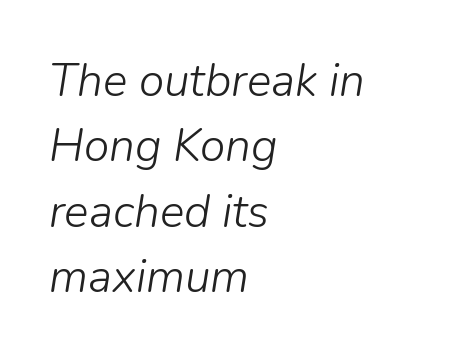
{"italic": "yes", "lean": "right", "slant_degrees": 9, "bold": "no", "weight": "light", "width": "normal", "stroke_contrast": "low", "x_height": "medium", "monospaced": "no", "underline": "no", "align": "left", "line_spacing": "normal", "line_spacing_ratio": 1.42, "letter_spacing": "normal", "letter_spacing_em": 0.0, "glyph_px": 46}
